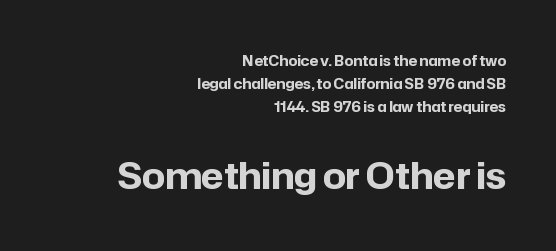
{"serif": "no", "italic": "no", "bold": "yes", "weight": "bold", "width": "normal", "stroke_contrast": "low", "x_height": "medium", "monospaced": "no", "underline": "no", "align": "right", "line_spacing": "normal", "line_spacing_ratio": 1.66, "letter_spacing": "normal", "letter_spacing_em": 0.0, "larger_block": "second", "size_ratio": 2.57, "glyph_px": 36}
